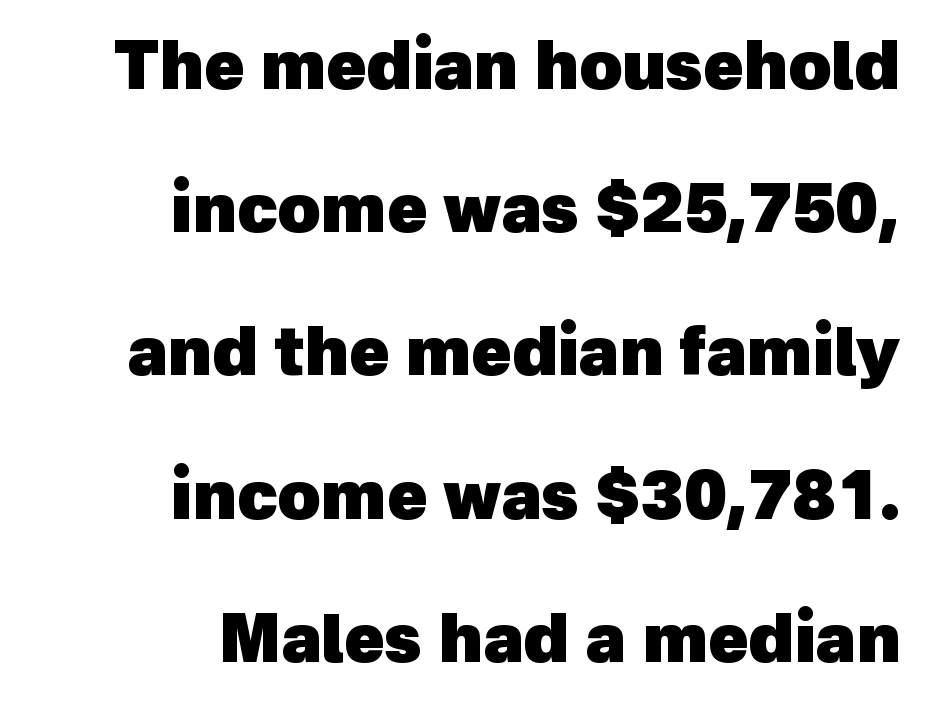
Q: Is the text bold? A: Yes.
Q: Is the typeface a serif or a sans-serif typeface? A: Sans-serif.
Q: Is the text underlined? A: No.
Q: How is the paragraph aligned? A: Right-aligned.
Q: Is the spacing between letters normal or unusually wide? A: Normal.
Q: Is the spacing between lines tight, normal or loose? A: Loose.
Q: Width (condensed, normal, or wide)? A: Normal.
Q: x-height? A: Medium.
Q: Monospaced? A: No.
